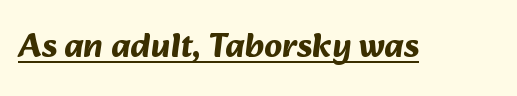
The image shows 35 px bold sans-serif type; set normal letter spacing, underlined; medium stroke contrast and a medium x-height.
